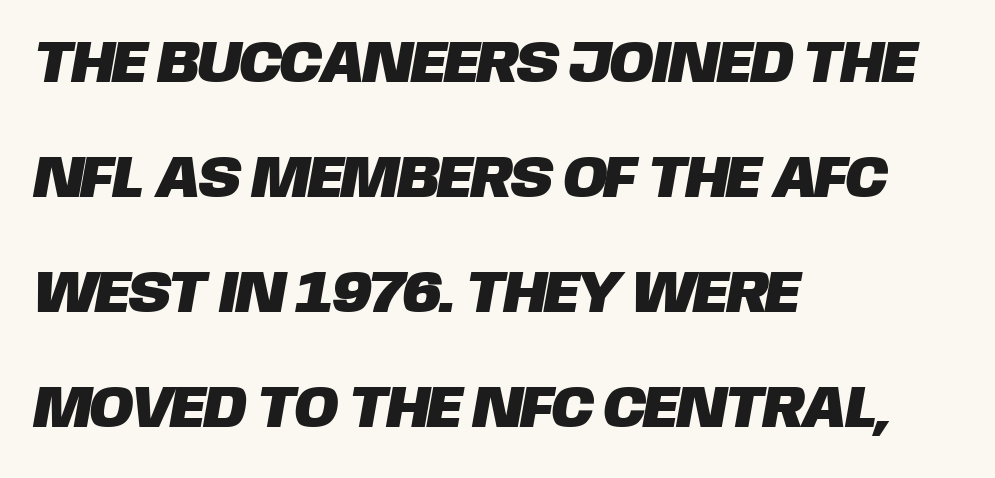
The image shows 59 px sans-serif type; set left-aligned, loose line spacing (1.95x), normal letter spacing, not underlined; low stroke contrast and a large x-height.
